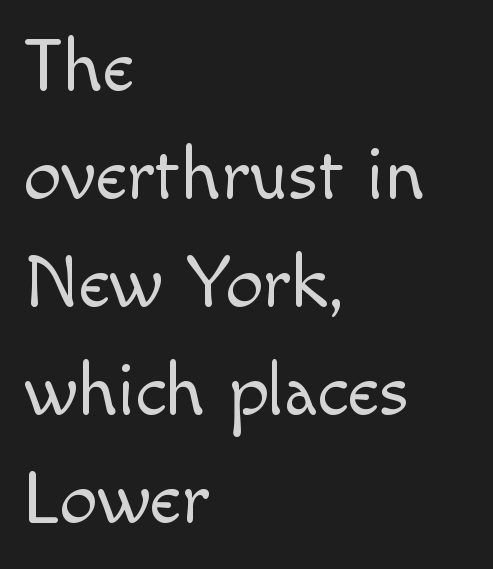
Q: Is the text bold? A: No.
Q: Is the text italic (slanted)? A: No, it is upright.
Q: Is the typeface a serif or a sans-serif typeface? A: Sans-serif.
Q: Is the text underlined? A: No.
Q: How is the paragraph aligned? A: Left-aligned.
Q: Is the spacing between letters normal or unusually wide? A: Normal.
Q: Is the spacing between lines tight, normal or loose? A: Normal.
Q: Width (condensed, normal, or wide)? A: Normal.
Q: x-height? A: Small.
Q: Monospaced? A: No.
